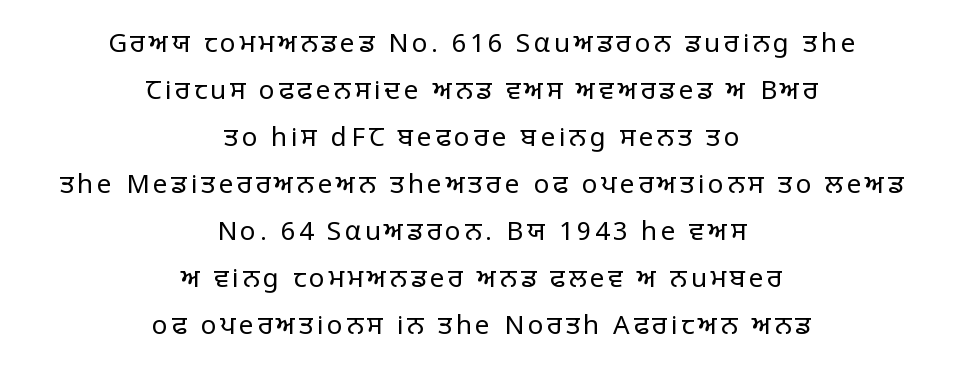
Plain, unruled lines of type. The weight tops out at a normal text grade. Style check: upright. Layout note: lines centered.
